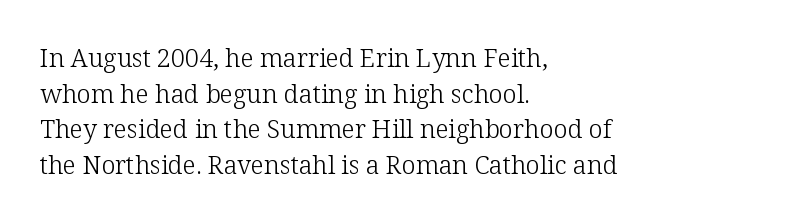
{"italic": "no", "bold": "no", "underline": "no", "align": "left", "line_spacing": "normal", "line_spacing_ratio": 1.43, "letter_spacing": "normal", "letter_spacing_em": 0.0, "glyph_px": 25}
